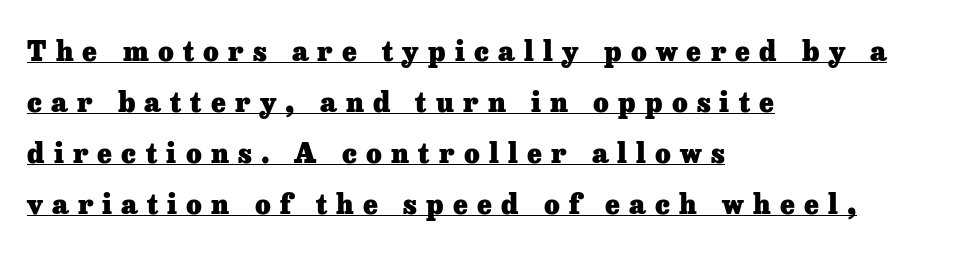
A dark, heavy texture on the line: the type is bold. Italic? Not at all — the glyphs are vertical. Someone cranked the tracking dial way up on this one. The lettering is marked with a stroke running underneath it.
